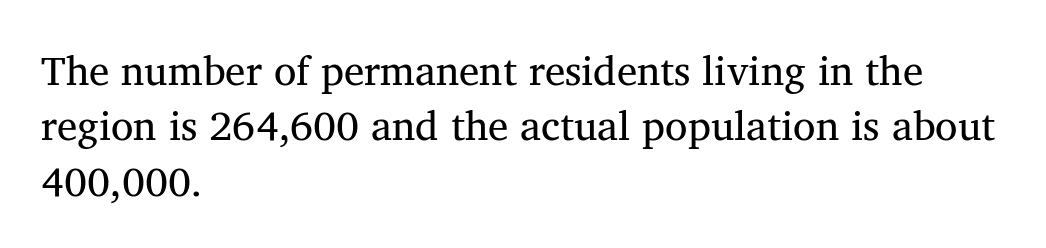
The image shows 41 px regular-weight serif type, upright; set left-aligned, normal line spacing (1.35x), normal letter spacing, not underlined; medium stroke contrast and a medium x-height.
